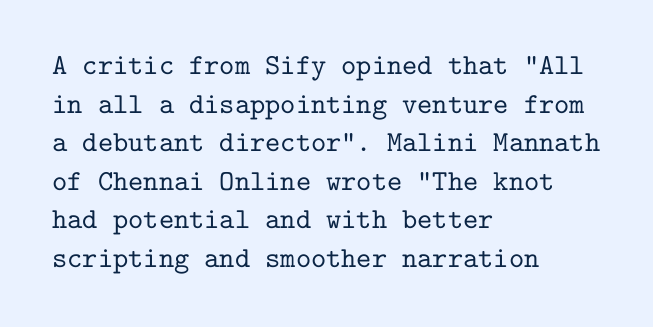
The vertical gap from one line to the next is medium. The zone under the glyphs is completely vacant. A typesetter would call this zero additional tracking. This sample is left-justified, so line endings fall wherever the words run out.
